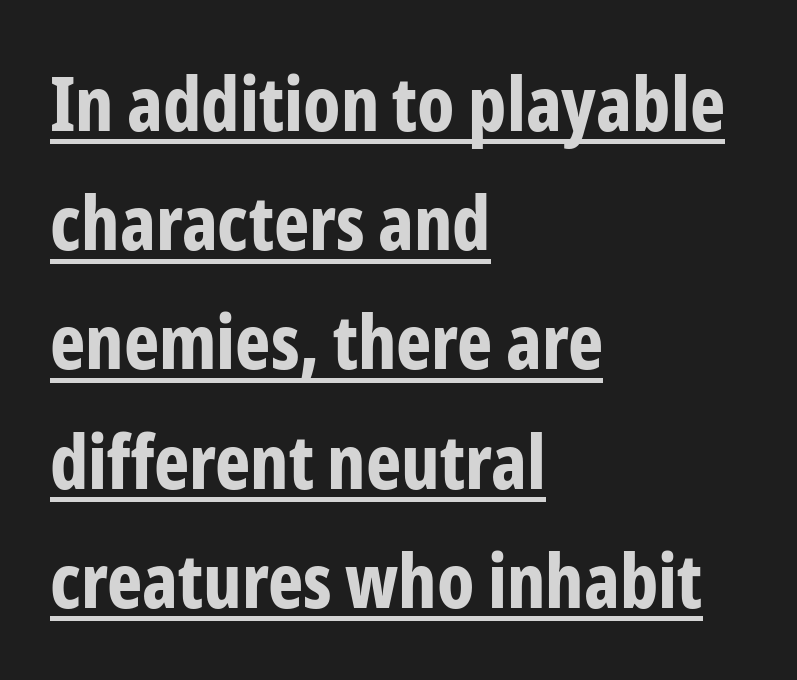
The image shows 75 px bold, condensed sans-serif type, upright; set left-aligned, normal line spacing (1.59x), normal letter spacing, underlined; low stroke contrast and a medium x-height.
